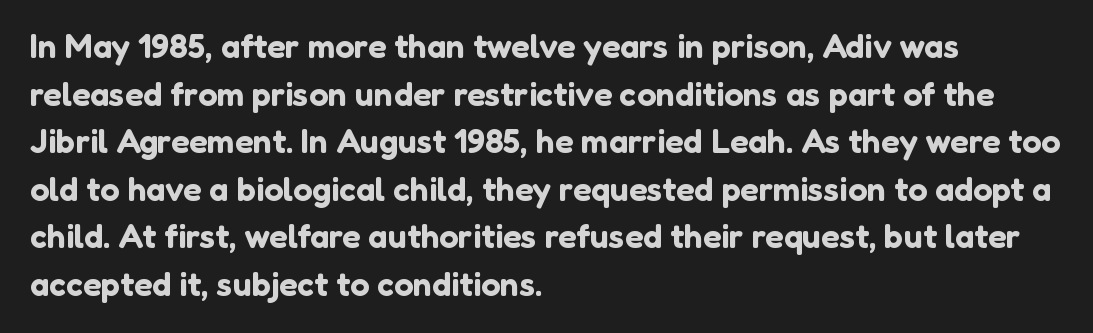
{"serif": "no", "italic": "no", "width": "normal", "stroke_contrast": "low", "x_height": "medium", "monospaced": "no", "underline": "no", "align": "left", "line_spacing": "normal", "line_spacing_ratio": 1.4, "letter_spacing": "normal", "letter_spacing_em": 0.0, "glyph_px": 34}
